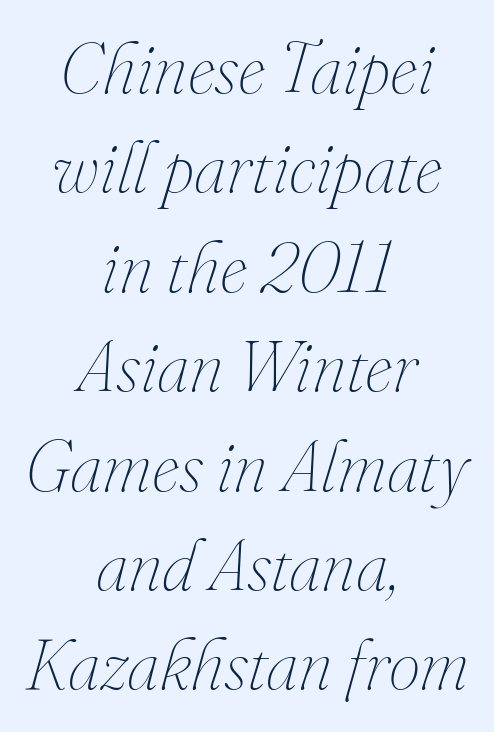
Rows of type keep a routine distance in the vertical direction. The string is rendered with underlining switched off. This rendering uses center alignment, leaving both contours irregular but symmetric. How are the letters spaced? Ordinarily, with no added tracking. The specimen reads as italic at a glance.
